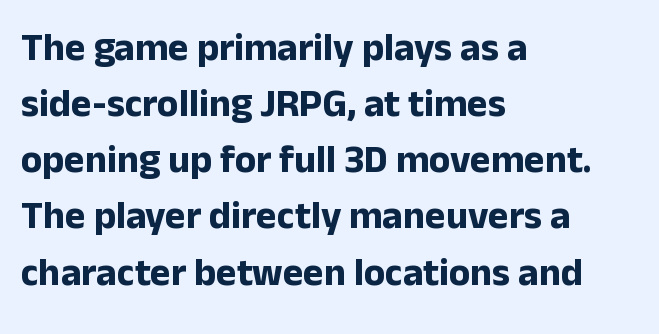
The image shows 39 px bold sans-serif type, upright; set left-aligned, normal line spacing (1.44x), normal letter spacing, not underlined; low stroke contrast and a medium x-height.
